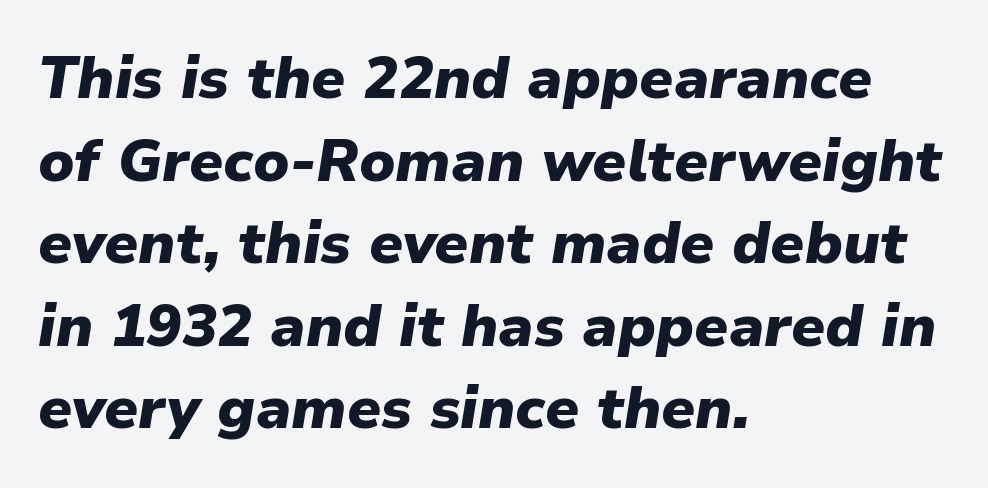
{"italic": "yes", "lean": "right", "slant_degrees": 9, "bold": "yes", "weight": "heavy", "width": "normal", "stroke_contrast": "low", "x_height": "medium", "monospaced": "no", "underline": "no", "align": "left", "line_spacing": "normal", "line_spacing_ratio": 1.4, "letter_spacing": "normal", "letter_spacing_em": 0.0, "glyph_px": 59}
